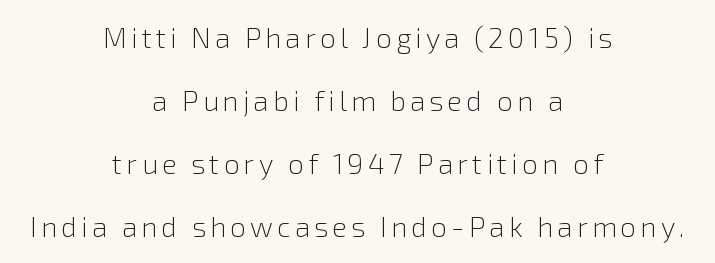
Q: Is the text bold? A: No.
Q: Is the text italic (slanted)? A: No, it is upright.
Q: Is the typeface a serif or a sans-serif typeface? A: Sans-serif.
Q: Is the text underlined? A: No.
Q: How is the paragraph aligned? A: Centered.
Q: Is the spacing between lines tight, normal or loose? A: Loose.
Q: Width (condensed, normal, or wide)? A: Normal.
Q: Stroke contrast? A: Low.
Q: x-height? A: Medium.
Q: Monospaced? A: No.
